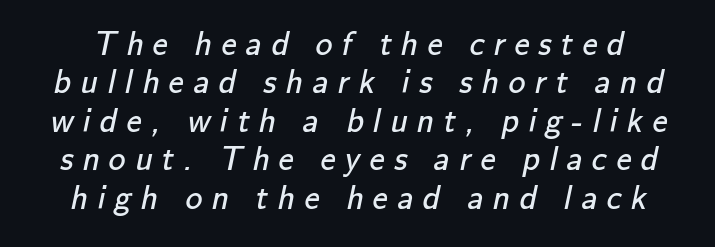
The image shows 34 px regular-weight sans-serif type; set tight line spacing (1.13x), unusually wide letter spacing (+0.27 em), not underlined; low stroke contrast and a small x-height.
